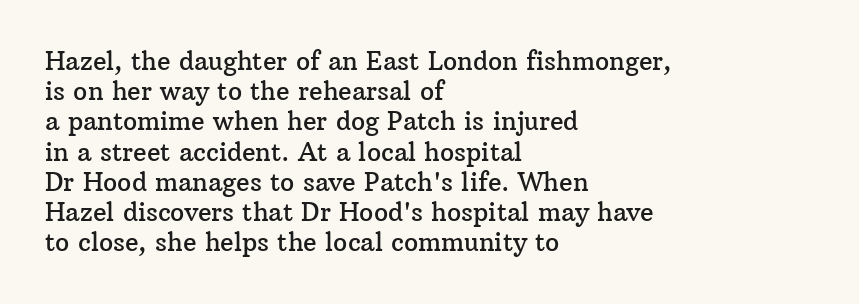
{"italic": "no", "underline": "no", "align": "left", "line_spacing_ratio": 1.21, "letter_spacing": "normal", "letter_spacing_em": 0.0, "glyph_px": 25}
